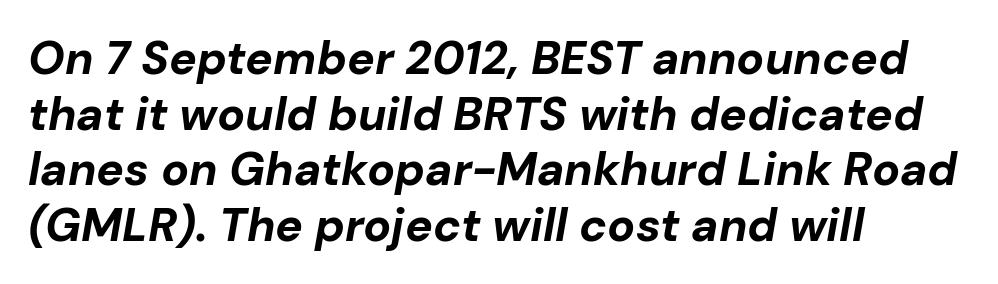
{"italic": "yes", "lean": "right", "slant_degrees": 10, "bold": "yes", "weight": "bold", "width": "normal", "stroke_contrast": "low", "x_height": "medium", "monospaced": "no", "underline": "no", "align": "left", "line_spacing_ratio": 1.21, "letter_spacing": "normal", "letter_spacing_em": 0.0, "glyph_px": 46}
